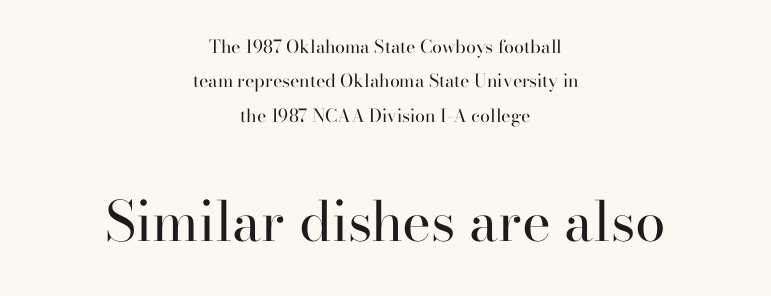
{"serif": "yes", "italic": "no", "bold": "no", "weight": "regular", "width": "normal", "stroke_contrast": "high", "x_height": "small", "monospaced": "no", "underline": "no", "align": "center", "line_spacing": "loose", "line_spacing_ratio": 1.91, "letter_spacing": "normal", "letter_spacing_em": 0.0, "larger_block": "second", "size_ratio": 3.06, "glyph_px": 55}
